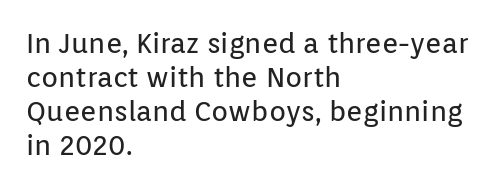
The image shows 28 px regular-weight sans-serif type, upright; set left-aligned, line spacing 1.21x, normal letter spacing, not underlined; low stroke contrast and a medium x-height.
